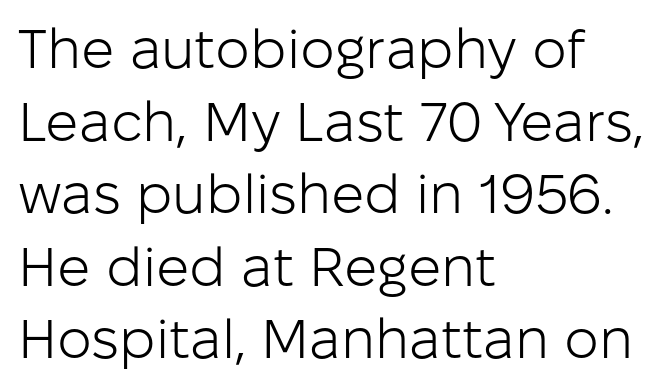
Q: Is the text bold? A: No.
Q: Is the text italic (slanted)? A: No, it is upright.
Q: Is the typeface a serif or a sans-serif typeface? A: Sans-serif.
Q: Is the text underlined? A: No.
Q: How is the paragraph aligned? A: Left-aligned.
Q: Is the spacing between letters normal or unusually wide? A: Normal.
Q: Is the spacing between lines tight, normal or loose? A: Normal.
Q: Width (condensed, normal, or wide)? A: Normal.
Q: Stroke contrast? A: Low.
Q: x-height? A: Medium.
Q: Monospaced? A: No.
